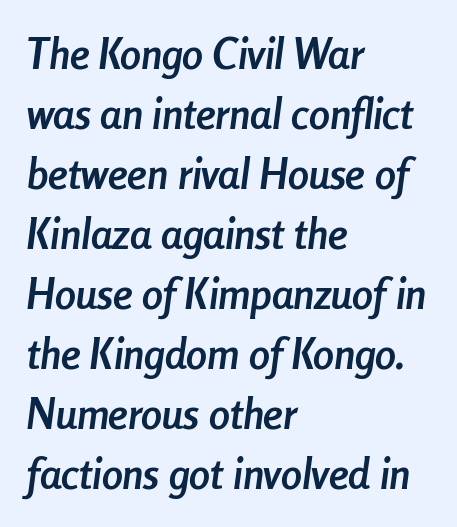
Q: Is the text bold? A: Yes.
Q: Is the text italic (slanted)? A: Yes, it leans right by about 8 degrees.
Q: Is the text underlined? A: No.
Q: How is the paragraph aligned? A: Left-aligned.
Q: Is the spacing between letters normal or unusually wide? A: Normal.
Q: Is the spacing between lines tight, normal or loose? A: Normal.
Q: Width (condensed, normal, or wide)? A: Condensed.
Q: Stroke contrast? A: Low.
Q: x-height? A: Medium.
Q: Monospaced? A: No.
